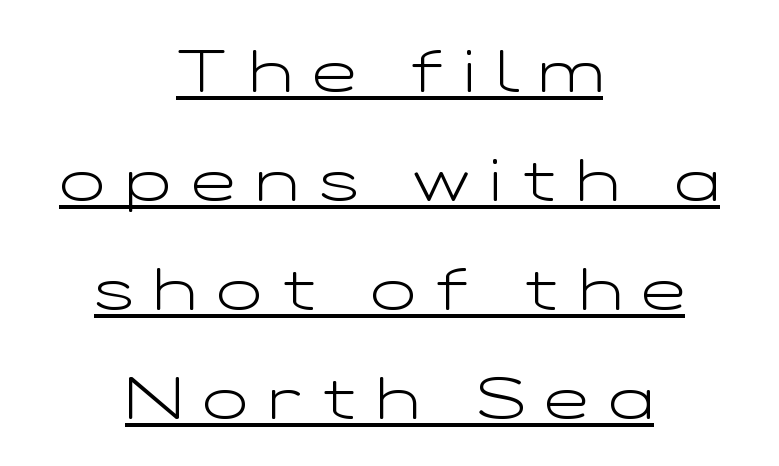
The image shows 59 px light, wide sans-serif type, upright; set centered, line spacing 1.85x, unusually wide letter spacing (+0.35 em), underlined; low stroke contrast and a medium x-height.
